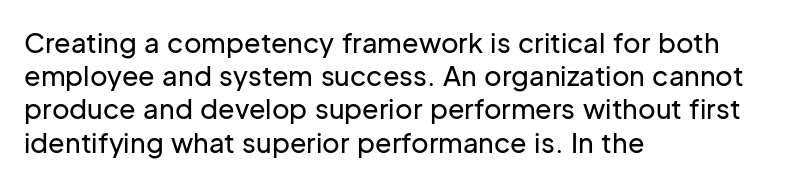
Q: Is the text italic (slanted)? A: No, it is upright.
Q: Is the text underlined? A: No.
Q: How is the paragraph aligned? A: Left-aligned.
Q: Is the spacing between letters normal or unusually wide? A: Normal.
